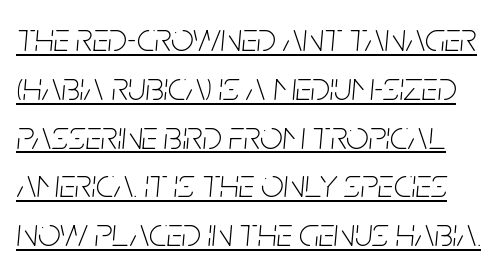
Q: Is the text bold? A: No.
Q: Is the text italic (slanted)? A: Yes, it leans right by about 5 degrees.
Q: Is the text underlined? A: Yes.
Q: Is the spacing between letters normal or unusually wide? A: Normal.
Q: Width (condensed, normal, or wide)? A: Condensed.
Q: Stroke contrast? A: Low.
Q: x-height? A: Large.
Q: Monospaced? A: No.
